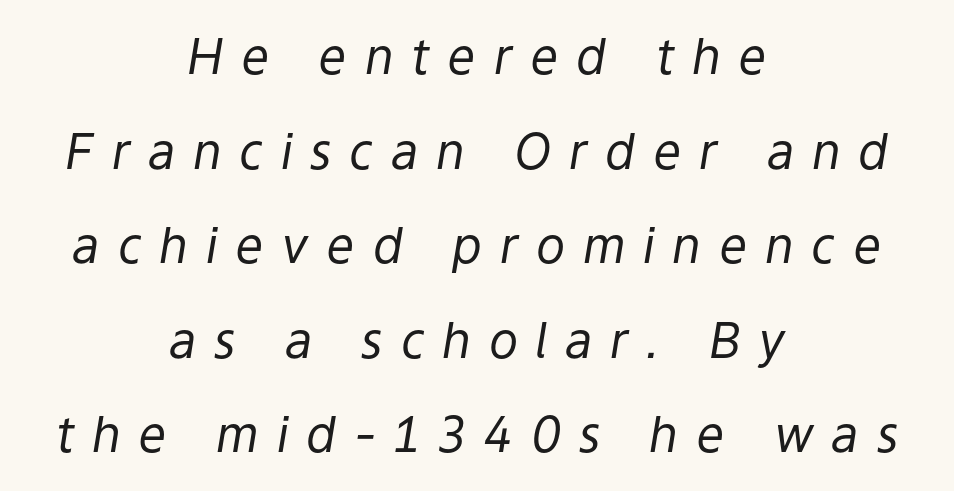
{"italic": "yes", "lean": "right", "slant_degrees": 9, "bold": "no", "weight": "regular", "width": "normal", "stroke_contrast": "low", "x_height": "medium", "monospaced": "no", "underline": "no", "align": "center", "line_spacing": "loose", "line_spacing_ratio": 1.93, "letter_spacing": "wide", "letter_spacing_em": 0.36, "glyph_px": 49}
